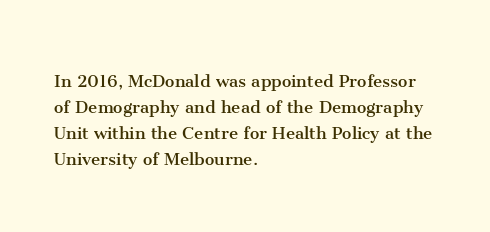
The typography opts for an upright posture over an oblique one. Unmarked baselines from the first word to the last. Students, note that the glyphs here touch the page at normal intervals. Which margin do the lines hug? The left one — the right edge is uneven. The typesetting does not lean heavy: it is not bold.
